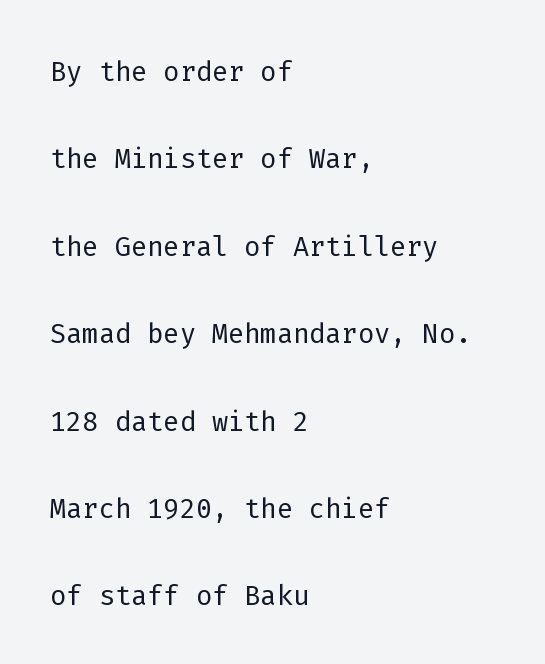
The image shows 38 px light sans-serif type, upright, monospaced; set left-aligned, loose line spacing (2.3x), normal letter spacing, not underlined; low stroke contrast and a medium x-height.
